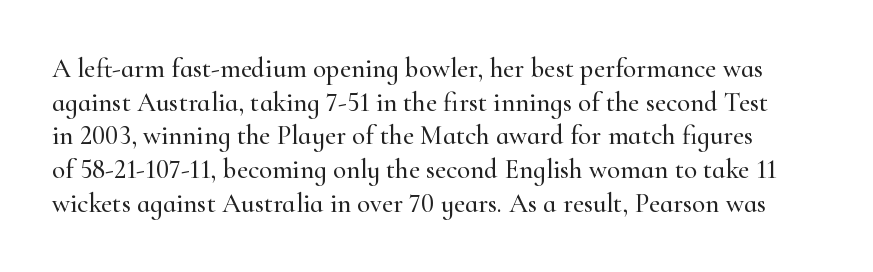
{"italic": "no", "underline": "no", "line_spacing": "normal", "line_spacing_ratio": 1.25, "letter_spacing": "normal", "letter_spacing_em": 0.0, "glyph_px": 27}
